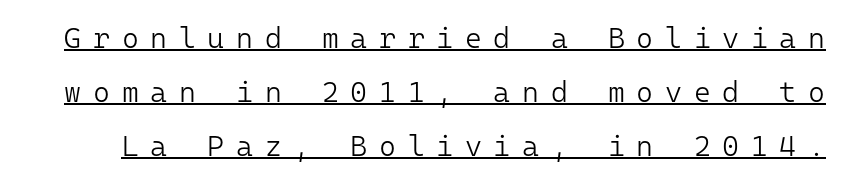
Is this a fixed-width face? Yes — each glyph sits in an identical cell. Decoration check: the copy is underlined. Posture: straight, roman, zero tilt. Nothing sits at the stroke ends, so this counts as sans-serif.
